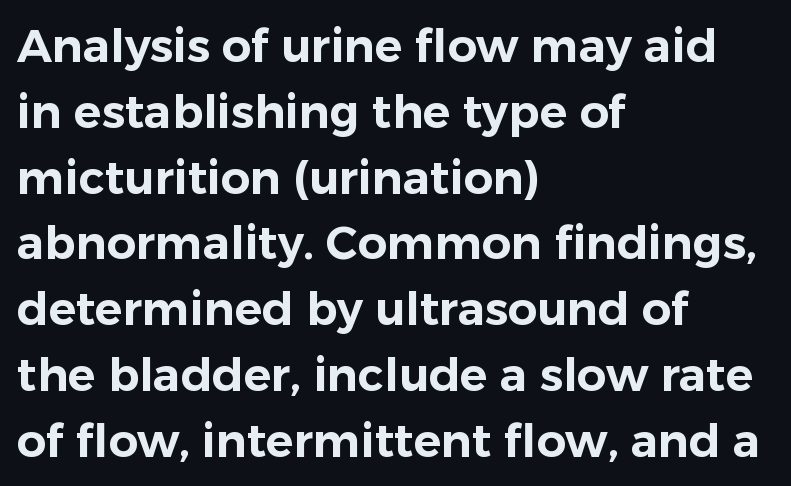
{"serif": "no", "italic": "no", "width": "normal", "stroke_contrast": "low", "x_height": "medium", "monospaced": "no", "underline": "no", "align": "left", "line_spacing": "normal", "line_spacing_ratio": 1.43, "letter_spacing": "normal", "letter_spacing_em": 0.0, "glyph_px": 46}
